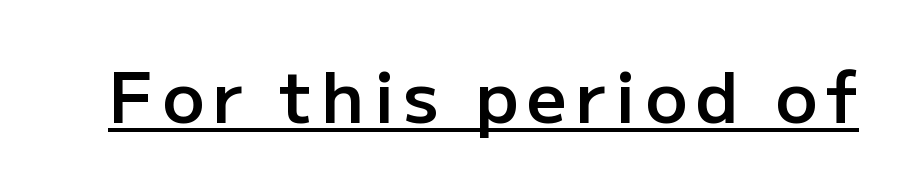
{"serif": "no", "italic": "no", "bold": "semi", "weight": "semibold", "width": "normal", "stroke_contrast": "low", "x_height": "medium", "monospaced": "no", "underline": "yes", "glyph_px": 70}
